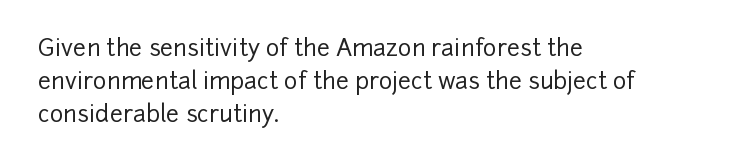
The image shows 23 px text type, upright; set left-aligned, normal line spacing (1.43x), normal letter spacing, not underlined.
